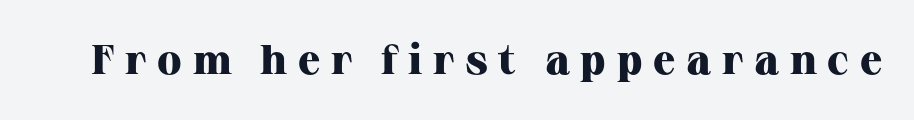
Q: Is the text bold? A: Yes.
Q: Is the text italic (slanted)? A: No, it is upright.
Q: Is the typeface a serif or a sans-serif typeface? A: Serif.
Q: Is the text underlined? A: No.
Q: Is the spacing between letters normal or unusually wide? A: Unusually wide.
Q: Width (condensed, normal, or wide)? A: Normal.
Q: Stroke contrast? A: High.
Q: x-height? A: Medium.
Q: Monospaced? A: No.
